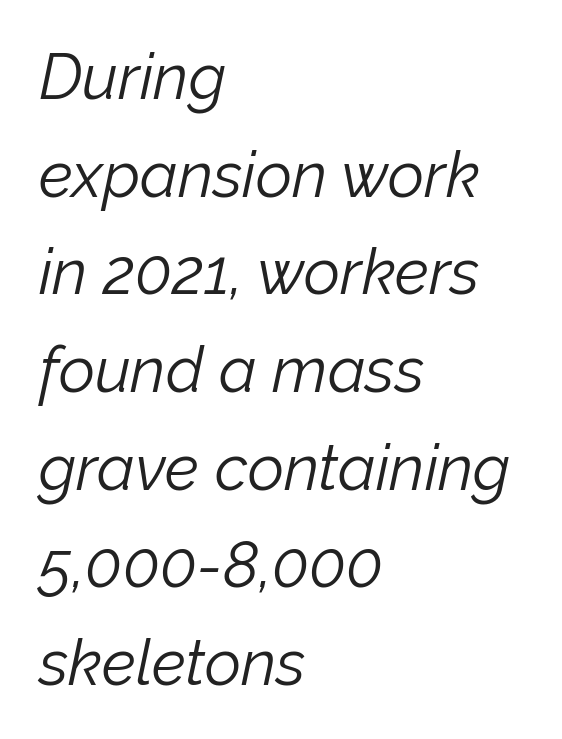
The image shows 63 px light type, italic (leaning right); set left-aligned, normal line spacing (1.55x), normal letter spacing, not underlined; low stroke contrast and a medium x-height.
